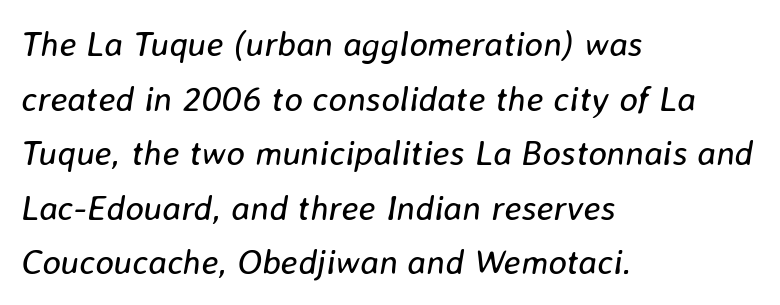
The image shows 35 px regular-weight type, italic (leaning right); set left-aligned, normal line spacing (1.56x), normal letter spacing, not underlined; low stroke contrast and a medium x-height.
